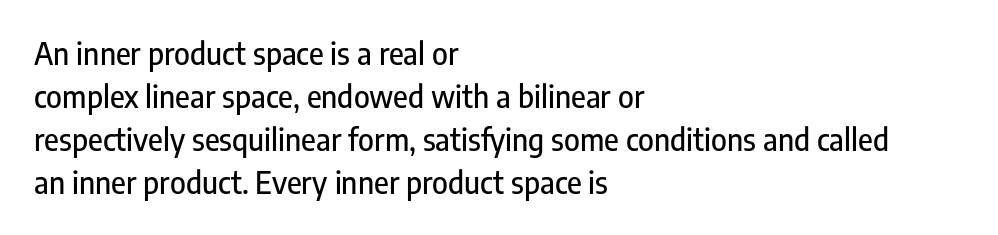
Q: Is the text italic (slanted)? A: No, it is upright.
Q: Is the typeface a serif or a sans-serif typeface? A: Sans-serif.
Q: Is the text underlined? A: No.
Q: How is the paragraph aligned? A: Left-aligned.
Q: Is the spacing between letters normal or unusually wide? A: Normal.
Q: Is the spacing between lines tight, normal or loose? A: Normal.
Q: Width (condensed, normal, or wide)? A: Condensed.
Q: Stroke contrast? A: Low.
Q: x-height? A: Medium.
Q: Monospaced? A: No.
